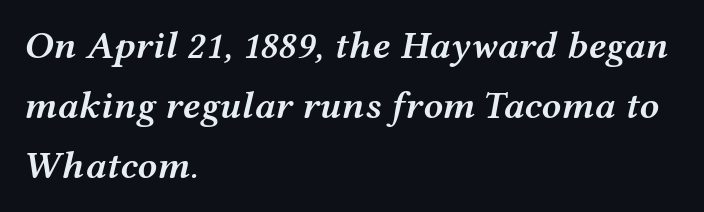
Set as a demibold, roughly 600 on the weight scale. Lines of text with bare space underneath. A typesetter would call this leading conventional body-copy spacing. The paragraph shown leans on its left margin. Think of a printed novel: that variable character pitch is what you see here.
